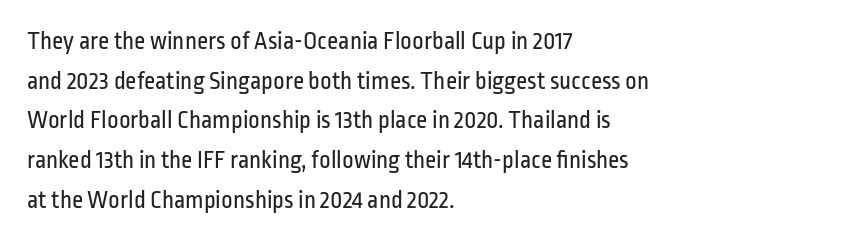
The image shows 25 px text type, upright; set left-aligned, normal line spacing (1.59x), normal letter spacing, not underlined.
